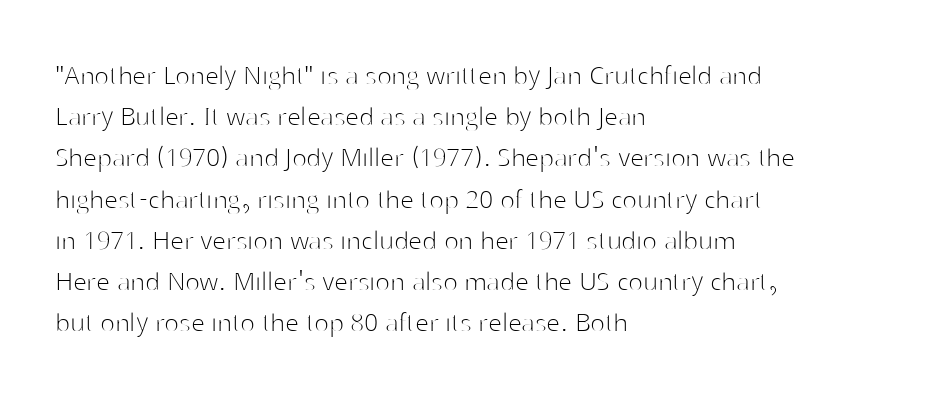
{"serif": "no", "italic": "no", "bold": "no", "weight": "thin", "width": "normal", "stroke_contrast": "high", "x_height": "medium", "monospaced": "no", "underline": "no", "align": "left", "line_spacing": "normal", "line_spacing_ratio": 1.33, "letter_spacing": "normal", "letter_spacing_em": 0.0, "glyph_px": 31}
